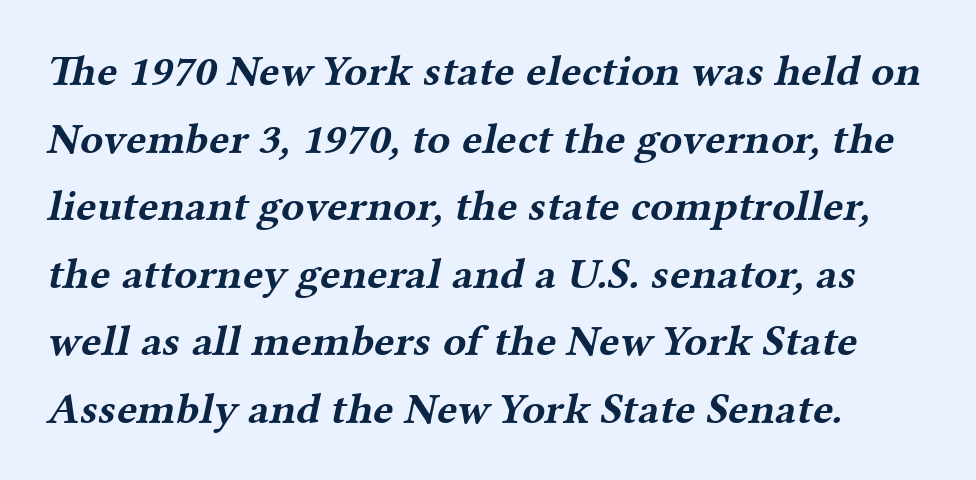
Q: Is the text bold? A: Yes.
Q: Is the typeface a serif or a sans-serif typeface? A: Serif.
Q: Is the text underlined? A: No.
Q: How is the paragraph aligned? A: Left-aligned.
Q: Is the spacing between letters normal or unusually wide? A: Normal.
Q: Is the spacing between lines tight, normal or loose? A: Normal.
Q: Width (condensed, normal, or wide)? A: Wide.
Q: Stroke contrast? A: Medium.
Q: x-height? A: Medium.
Q: Monospaced? A: No.
